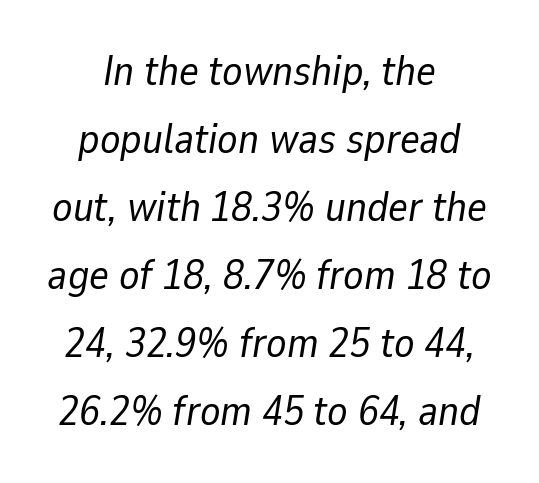
The image shows 42 px regular-weight type, italic (leaning right); set centered, normal line spacing (1.62x), normal letter spacing, not underlined; low stroke contrast and a medium x-height.
